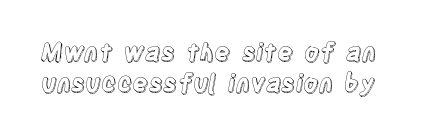
The image shows 24 px text type; set normal line spacing (1.29x), normal letter spacing, not underlined.
